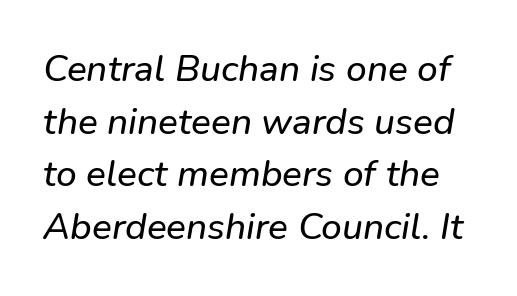
Here the designer chose a conventional face with non-uniform glyph widths. How are the letters spaced? Ordinarily, with no added tracking. Letters rest on an invisible, unmarked baseline. Does the leading feel generous? No, just average. It's the slanting kind of type.
